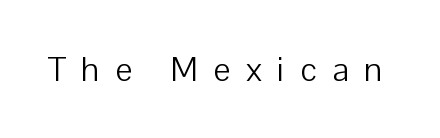
This sample uses expanded letter spacing, leaving extra air between glyphs. Think of a printed novel: that variable character pitch is what you see here. The letters carry no serifs — their stems end cleanly without finishing strokes. Upright lettering throughout.
